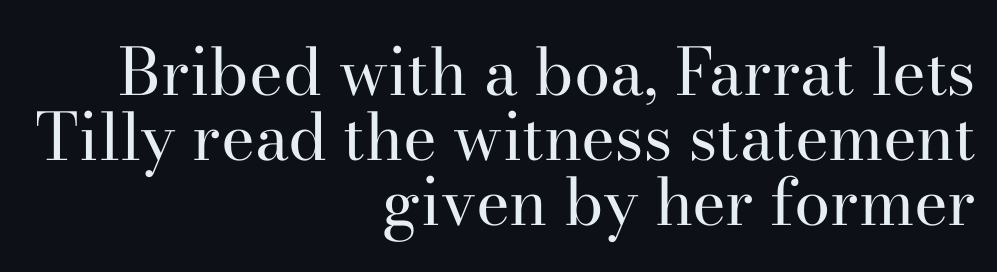
Does the type have serifs? Yes, each stem ends in a small foot. A typesetter would call this proportional, since set widths differ per character. Unlike italic type, these characters show no tilt at all. Cramped leading.
